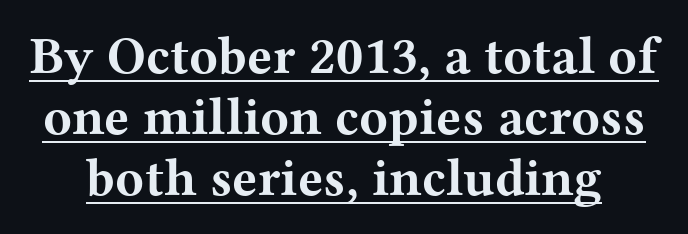
Q: Is the text bold? A: Yes.
Q: Is the text italic (slanted)? A: No, it is upright.
Q: Is the typeface a serif or a sans-serif typeface? A: Serif.
Q: Is the text underlined? A: Yes.
Q: Is the spacing between letters normal or unusually wide? A: Normal.
Q: Is the spacing between lines tight, normal or loose? A: Tight.
Q: Width (condensed, normal, or wide)? A: Wide.
Q: Stroke contrast? A: Medium.
Q: x-height? A: Medium.
Q: Monospaced? A: No.
